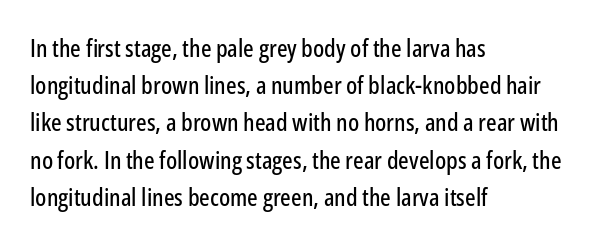
Q: Is the text italic (slanted)? A: No, it is upright.
Q: Is the text underlined? A: No.
Q: How is the paragraph aligned? A: Left-aligned.
Q: Is the spacing between letters normal or unusually wide? A: Normal.
Q: Is the spacing between lines tight, normal or loose? A: Normal.
